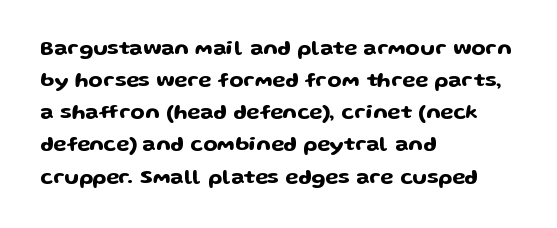
Q: Is the text italic (slanted)? A: No, it is upright.
Q: Is the text underlined? A: No.
Q: How is the paragraph aligned? A: Left-aligned.
Q: Is the spacing between letters normal or unusually wide? A: Normal.
Q: Is the spacing between lines tight, normal or loose? A: Normal.
